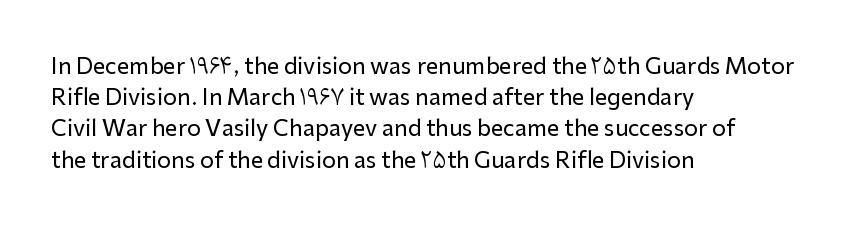
{"italic": "no", "underline": "no", "align": "left", "line_spacing": "normal", "line_spacing_ratio": 1.42, "letter_spacing": "normal", "letter_spacing_em": 0.0, "glyph_px": 22}
